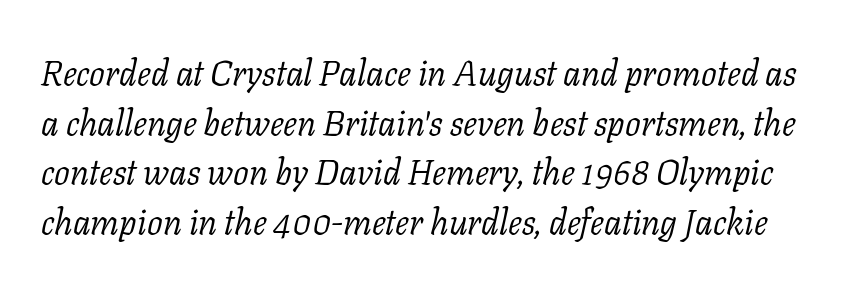
Is this a sans? No — the strokes have serifs. An italicized treatment has been applied to the whole sample. Stem width sits at or under what a default text font uses. A typesetter would call this leading conventional body-copy spacing. Spacing verdict: proportional, widths tailored to each character.
